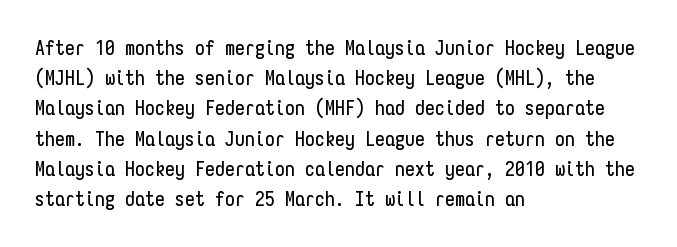
Q: Is the text italic (slanted)? A: No, it is upright.
Q: Is the text underlined? A: No.
Q: How is the paragraph aligned? A: Left-aligned.
Q: Is the spacing between letters normal or unusually wide? A: Normal.
Q: Is the spacing between lines tight, normal or loose? A: Normal.
